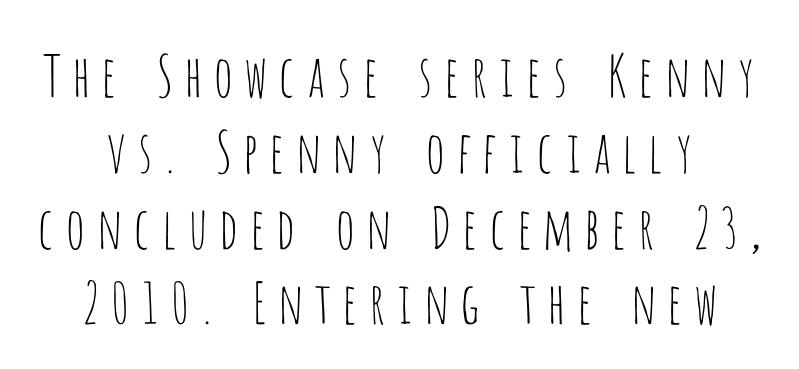
The image shows 57 px thin, condensed sans-serif type, upright; set normal line spacing (1.33x), not underlined; low stroke contrast and a large x-height.
